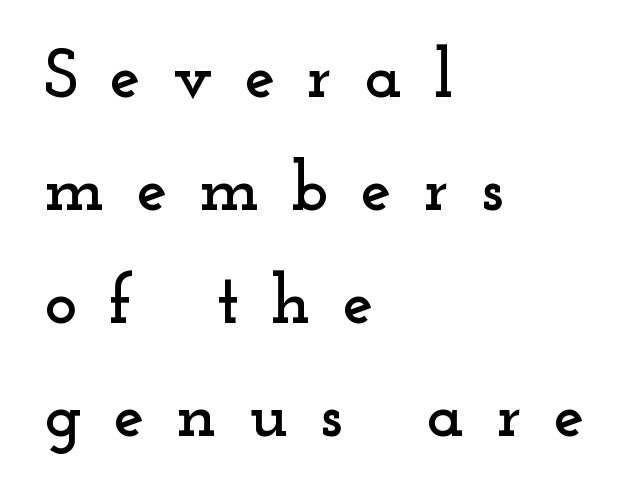
The image shows 69 px wide serif type, upright; set left-aligned, normal line spacing (1.64x), unusually wide letter spacing (+0.46 em), not underlined; low stroke contrast and a small x-height.
